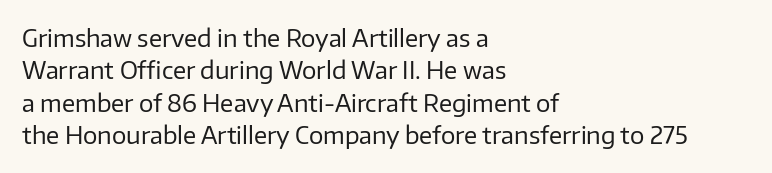
The image shows 24 px text type, upright; set left-aligned, normal line spacing (1.35x), normal letter spacing, not underlined.
